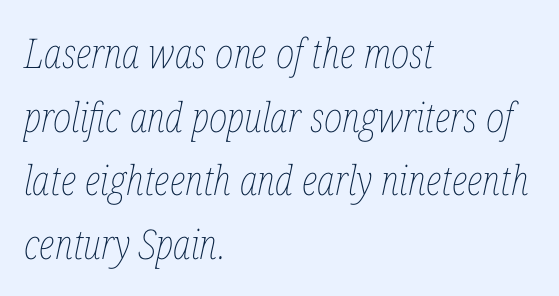
The specimen omits any rule beneath the text block's lines. The rendering uses natural spacing where letterforms have individual widths. Summary of weight: not heavy and not bold. This is oblique type, the kind used for emphasis or titles. Is the letter spacing exaggerated? No — it looks like the ordinary default. These lines are set flush left with a ragged right edge.
